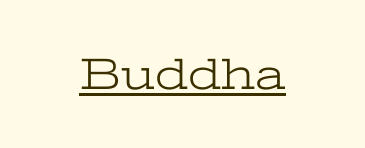
Q: Is the text bold? A: No.
Q: Is the text italic (slanted)? A: No, it is upright.
Q: Is the typeface a serif or a sans-serif typeface? A: Serif.
Q: Is the text underlined? A: Yes.
Q: Is the spacing between letters normal or unusually wide? A: Normal.
Q: Width (condensed, normal, or wide)? A: Wide.
Q: Stroke contrast? A: Low.
Q: x-height? A: Medium.
Q: Monospaced? A: No.
